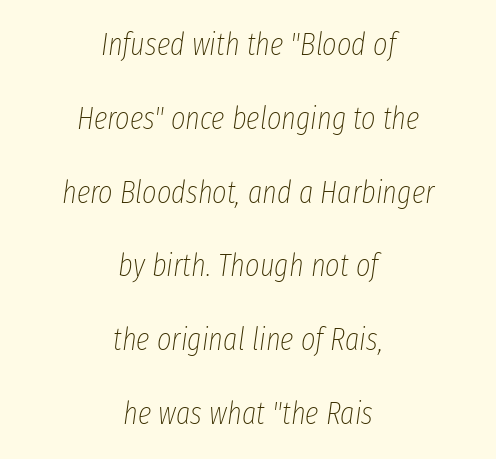
{"italic": "yes", "lean": "right", "slant_degrees": 8, "bold": "no", "weight": "thin", "width": "condensed", "stroke_contrast": "low", "x_height": "medium", "monospaced": "no", "underline": "no", "align": "center", "line_spacing": "loose", "line_spacing_ratio": 2.38, "letter_spacing": "normal", "letter_spacing_em": 0.0, "glyph_px": 31}
